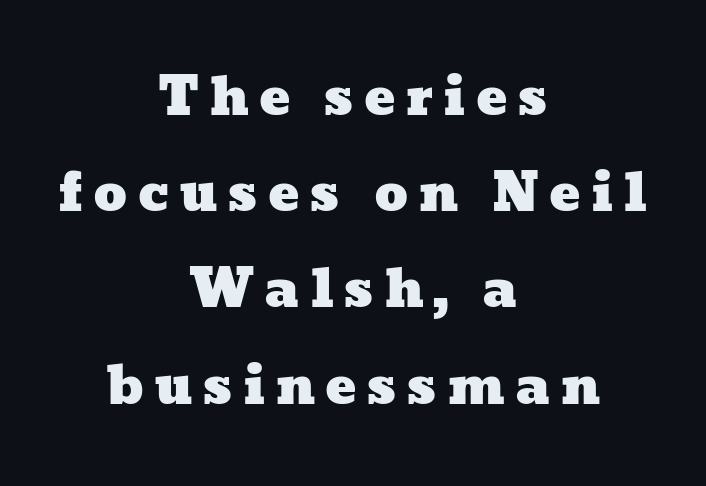
The image shows 52 px wide type; set centered, line spacing 1.85x, not underlined; low stroke contrast and a medium x-height.
